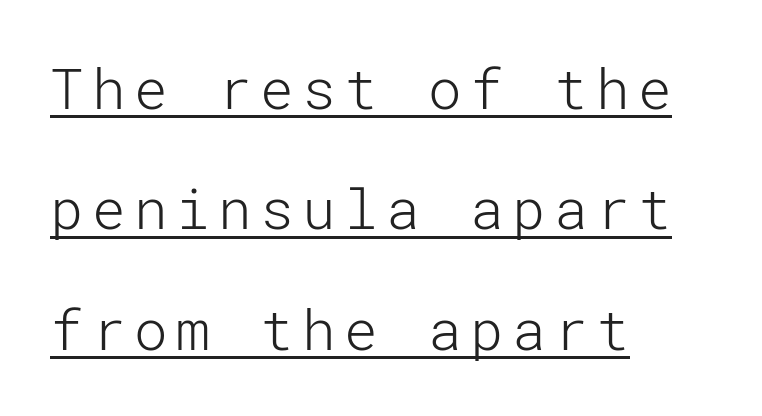
The image shows 56 px light sans-serif type, upright; set left-aligned, loose line spacing (2.15x), underlined; low stroke contrast and a medium x-height.
